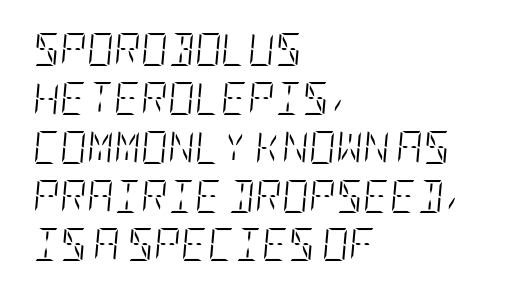
{"italic": "yes", "lean": "right", "slant_degrees": 5, "bold": "no", "weight": "light", "width": "condensed", "stroke_contrast": "low", "x_height": "large", "underline": "no", "align": "left", "line_spacing": "normal", "line_spacing_ratio": 1.48, "letter_spacing": "normal", "letter_spacing_em": 0.0, "glyph_px": 33}
